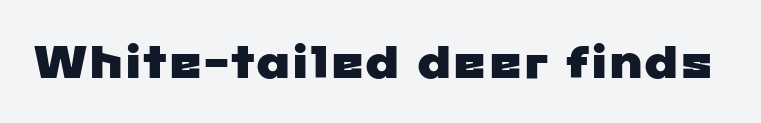
Here the designer chose a conventional face with non-uniform glyph widths. Serif or sans? Sans — the stroke terminals are bare. Does extra space separate the letters? No, they use regular spacing. Only glyphs here, with clear space below each row.
